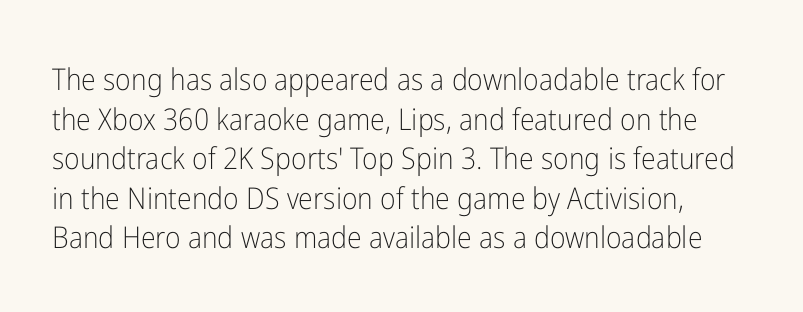
Q: Is the text bold? A: No.
Q: Is the text italic (slanted)? A: No, it is upright.
Q: Is the typeface a serif or a sans-serif typeface? A: Sans-serif.
Q: Is the text underlined? A: No.
Q: Is the spacing between letters normal or unusually wide? A: Normal.
Q: Is the spacing between lines tight, normal or loose? A: Normal.
Q: Width (condensed, normal, or wide)? A: Condensed.
Q: Stroke contrast? A: Low.
Q: x-height? A: Medium.
Q: Monospaced? A: No.
